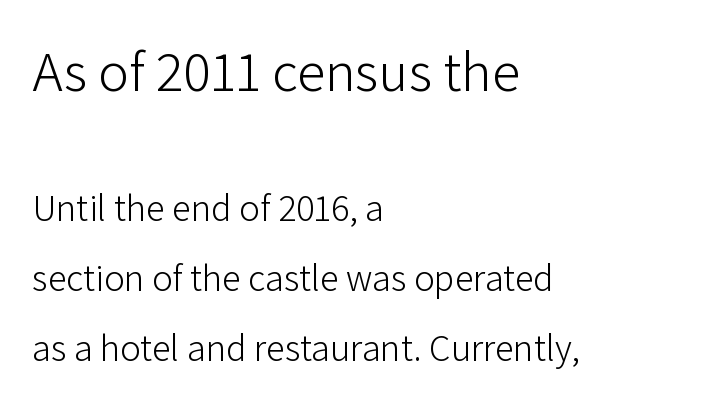
The image shows 57 px light sans-serif type, upright; set left-aligned, line spacing 1.84x, normal letter spacing, not underlined; the first (top) block is 1.5x larger; low stroke contrast and a medium x-height.
